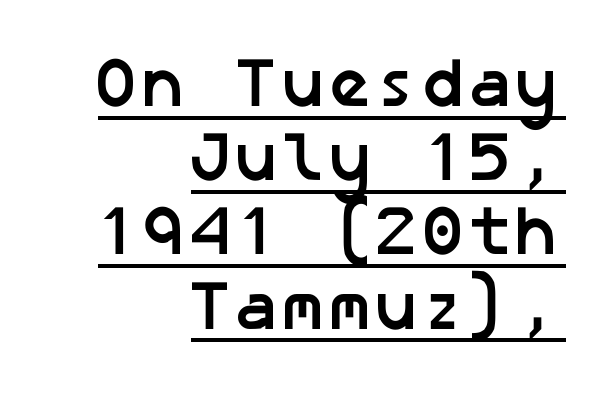
If you drew a ruler down the right edge, every line would touch it. Typesetter's note: full bold, strokes at maximum text heaviness. Is the letter spacing exaggerated? No — it looks like the ordinary default. Notice how a bar underscores the lettering throughout. Serifs: no, the terminals of the letterforms are clean. Closely set lines give the paragraph a compact silhouette.
